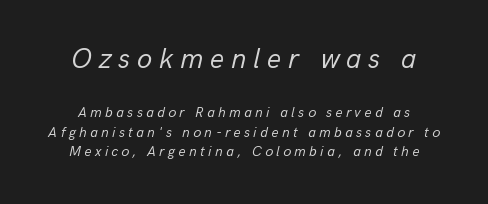
Vertically, the passage feels balanced, rows spaced as you'd expect. Yep, that's italic — everything's leaning. Each stroke keeps to a modest, everyday thickness or less. Is this a fixed-width face? No — the glyphs have proportional, varying widths. Nobody drew a line under any word here. Top chunk: large. Bottom chunk: small.
